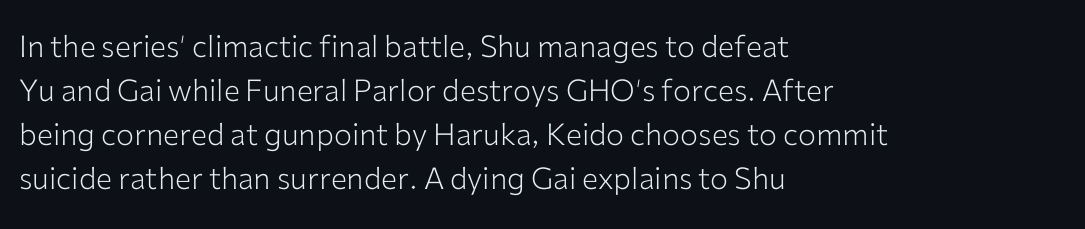
Q: Is the text bold? A: No.
Q: Is the text italic (slanted)? A: No, it is upright.
Q: Is the typeface a serif or a sans-serif typeface? A: Sans-serif.
Q: Is the text underlined? A: No.
Q: How is the paragraph aligned? A: Left-aligned.
Q: Is the spacing between letters normal or unusually wide? A: Normal.
Q: Is the spacing between lines tight, normal or loose? A: Normal.
Q: Width (condensed, normal, or wide)? A: Normal.
Q: Stroke contrast? A: Low.
Q: x-height? A: Medium.
Q: Monospaced? A: No.
